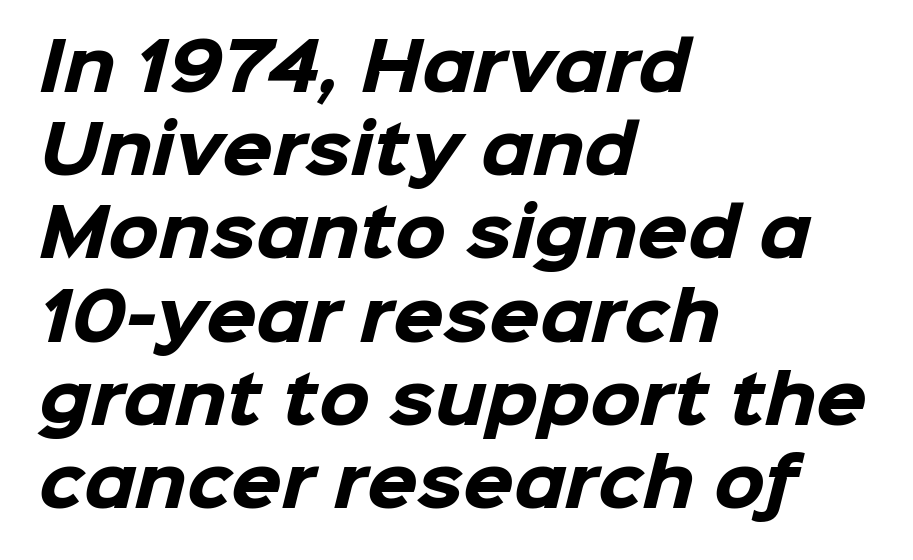
Q: Is the text bold? A: Yes.
Q: Is the typeface a serif or a sans-serif typeface? A: Sans-serif.
Q: Is the text underlined? A: No.
Q: How is the paragraph aligned? A: Left-aligned.
Q: Is the spacing between letters normal or unusually wide? A: Normal.
Q: Is the spacing between lines tight, normal or loose? A: Normal.
Q: Width (condensed, normal, or wide)? A: Normal.
Q: Stroke contrast? A: Low.
Q: x-height? A: Medium.
Q: Monospaced? A: No.
